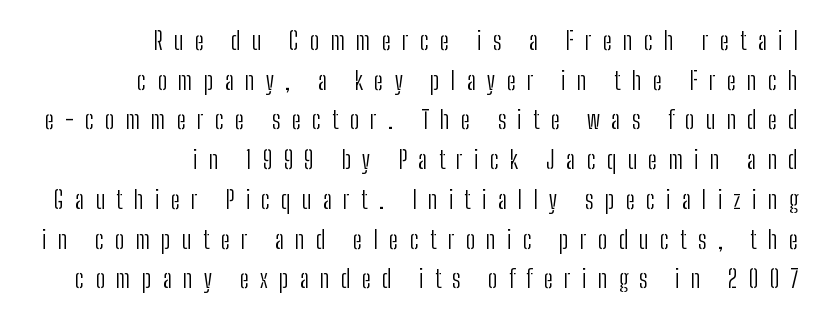
Q: Is the text bold? A: No.
Q: Is the text italic (slanted)? A: No, it is upright.
Q: Is the text underlined? A: No.
Q: How is the paragraph aligned? A: Right-aligned.
Q: Is the spacing between letters normal or unusually wide? A: Unusually wide.
Q: Is the spacing between lines tight, normal or loose? A: Normal.
